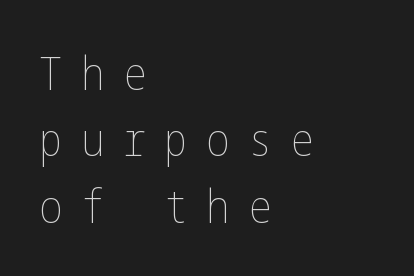
{"italic": "no", "bold": "no", "weight": "thin", "width": "condensed", "stroke_contrast": "low", "x_height": "medium", "underline": "no", "align": "left", "line_spacing": "normal", "line_spacing_ratio": 1.41, "letter_spacing": "wide", "letter_spacing_em": 0.39, "glyph_px": 47}
